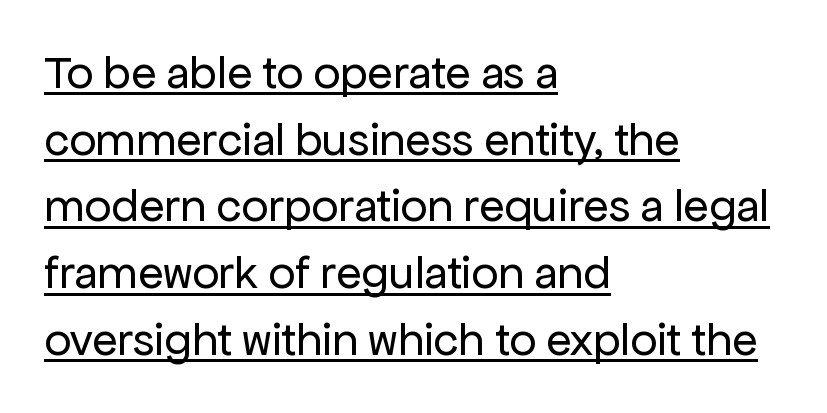
Q: Is the text bold? A: No.
Q: Is the text italic (slanted)? A: No, it is upright.
Q: Is the typeface a serif or a sans-serif typeface? A: Sans-serif.
Q: Is the text underlined? A: Yes.
Q: How is the paragraph aligned? A: Left-aligned.
Q: Is the spacing between letters normal or unusually wide? A: Normal.
Q: Is the spacing between lines tight, normal or loose? A: Normal.
Q: Width (condensed, normal, or wide)? A: Normal.
Q: Stroke contrast? A: Low.
Q: x-height? A: Medium.
Q: Monospaced? A: No.
